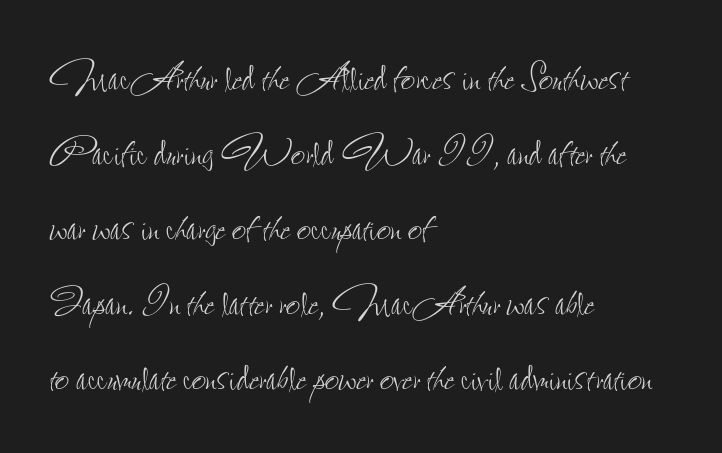
{"bold": "no", "weight": "thin", "width": "condensed", "stroke_contrast": "low", "x_height": "small", "monospaced": "no", "underline": "no", "align": "left", "line_spacing": "normal", "line_spacing_ratio": 1.5, "letter_spacing": "normal", "letter_spacing_em": 0.0, "glyph_px": 50}
